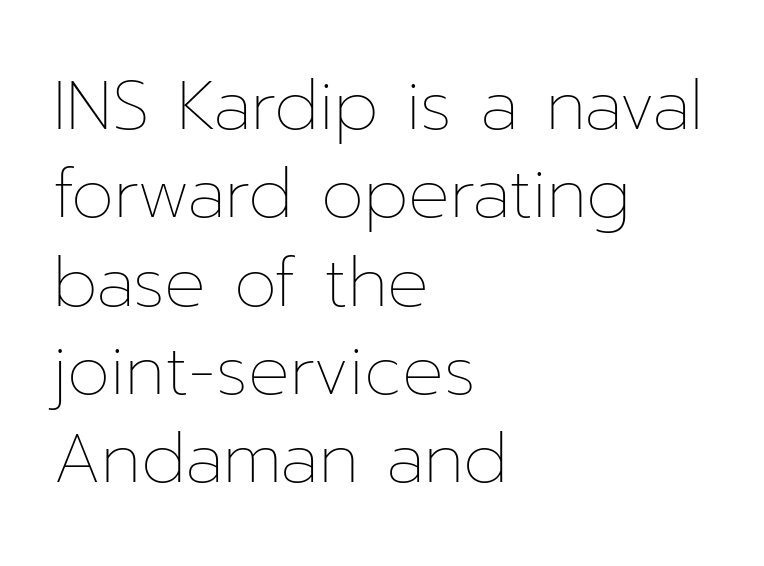
{"italic": "no", "bold": "no", "weight": "thin", "width": "normal", "stroke_contrast": "low", "x_height": "medium", "monospaced": "no", "underline": "no", "align": "left", "line_spacing": "normal", "line_spacing_ratio": 1.28, "letter_spacing": "normal", "letter_spacing_em": 0.0, "glyph_px": 69}
